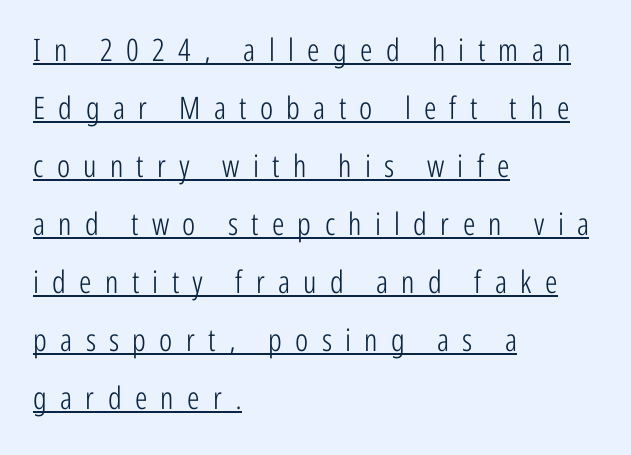
{"serif": "no", "italic": "no", "bold": "no", "weight": "light", "width": "condensed", "stroke_contrast": "low", "x_height": "medium", "monospaced": "no", "underline": "yes", "align": "left", "line_spacing_ratio": 1.87, "letter_spacing": "wide", "letter_spacing_em": 0.43, "glyph_px": 31}
